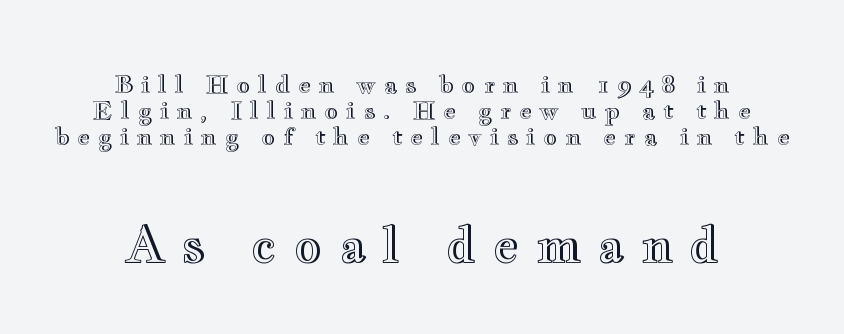
Q: Is the text italic (slanted)? A: No, it is upright.
Q: Is the text underlined? A: No.
Q: How is the paragraph aligned? A: Centered.
Q: Is the spacing between letters normal or unusually wide? A: Unusually wide.
Q: Is the spacing between lines tight, normal or loose? A: Tight.
Q: Which block of text is set in a larger size, the first (top) or the second (bottom)? A: The second (bottom) one.
Q: Width (condensed, normal, or wide)? A: Wide.
Q: x-height? A: Small.
Q: Monospaced? A: No.
